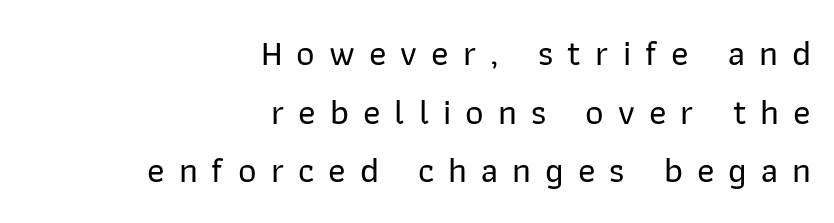
Q: Is the text italic (slanted)? A: No, it is upright.
Q: Is the typeface a serif or a sans-serif typeface? A: Sans-serif.
Q: Is the text underlined? A: No.
Q: How is the paragraph aligned? A: Right-aligned.
Q: Is the spacing between letters normal or unusually wide? A: Unusually wide.
Q: Is the spacing between lines tight, normal or loose? A: Normal.
Q: Width (condensed, normal, or wide)? A: Normal.
Q: Stroke contrast? A: Low.
Q: x-height? A: Medium.
Q: Monospaced? A: No.
